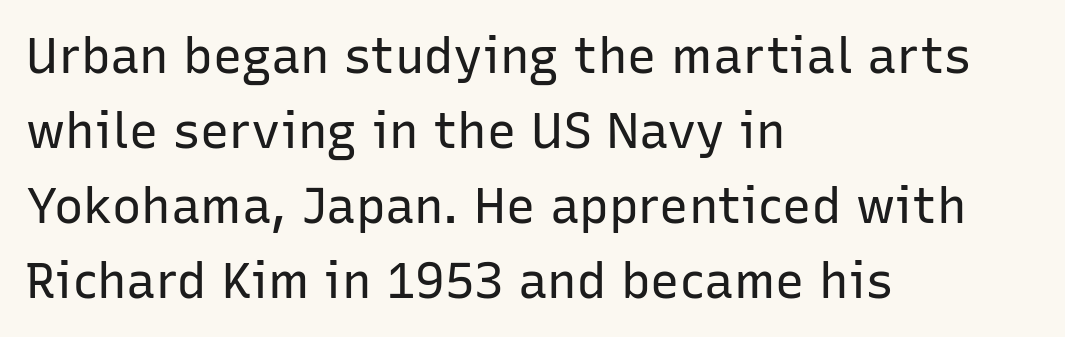
{"serif": "no", "italic": "no", "bold": "no", "weight": "regular", "width": "normal", "stroke_contrast": "low", "x_height": "medium", "monospaced": "no", "underline": "no", "align": "left", "line_spacing": "normal", "line_spacing_ratio": 1.53, "letter_spacing": "normal", "letter_spacing_em": 0.0, "glyph_px": 49}
